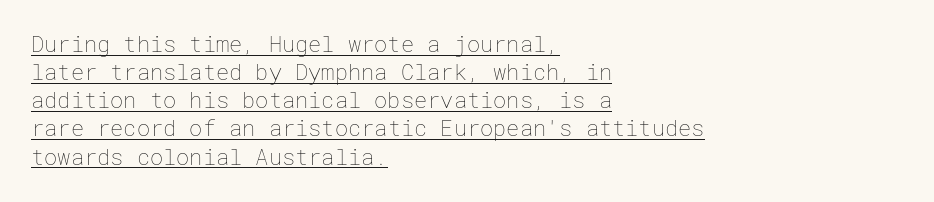
Q: Is the text bold? A: No.
Q: Is the text italic (slanted)? A: No, it is upright.
Q: Is the text underlined? A: Yes.
Q: How is the paragraph aligned? A: Left-aligned.
Q: Is the spacing between letters normal or unusually wide? A: Normal.
Q: Is the spacing between lines tight, normal or loose? A: Normal.
